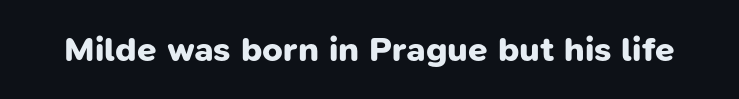
{"serif": "no", "bold": "yes", "weight": "bold", "width": "normal", "stroke_contrast": "low", "x_height": "medium", "monospaced": "no", "underline": "no", "letter_spacing": "normal", "letter_spacing_em": 0.0, "glyph_px": 35}
